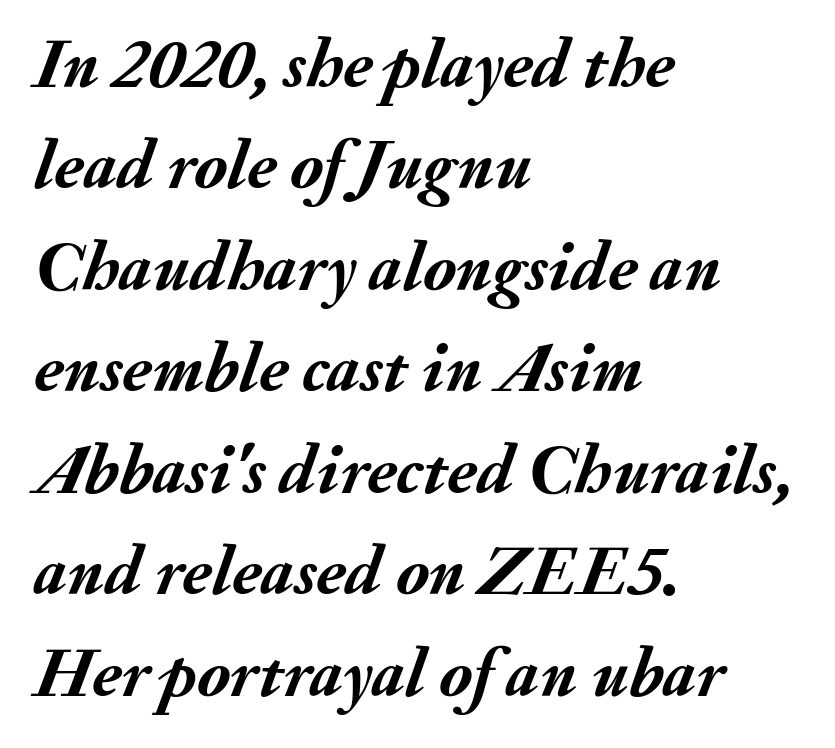
The image shows 70 px semibold type, italic (leaning right); set left-aligned, normal line spacing (1.45x), normal letter spacing, not underlined; medium stroke contrast and a small x-height.
